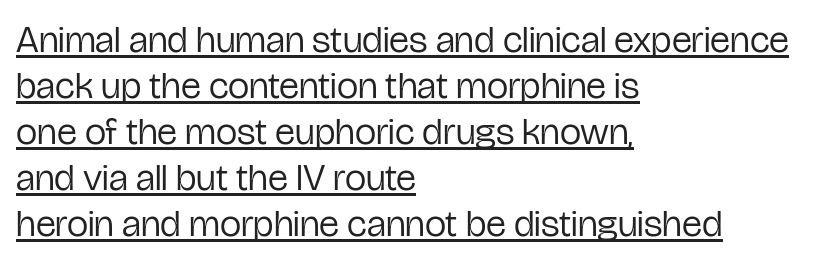
The type sits square on the baseline with zero lean. Bold? No — there's no thickening of the strokes. A student would call this left alignment; a typographer would say flush left, rag right. Letter spacing: default. A typesetter would call this proportional, since set widths differ per character.
